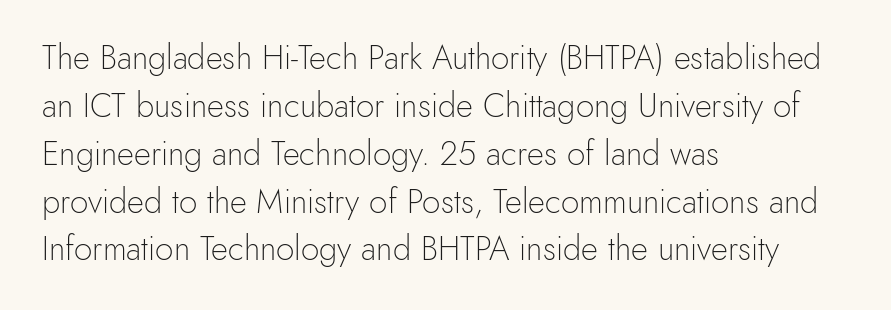
The image shows 33 px light sans-serif type, upright; set left-aligned, normal line spacing (1.45x), normal letter spacing, not underlined; a small x-height.
